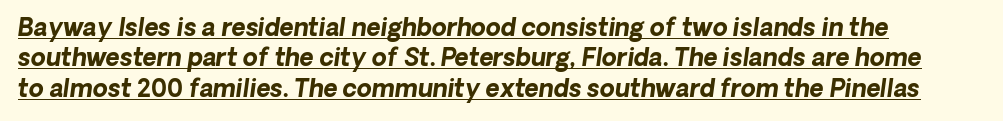
{"italic": "yes", "lean": "right", "slant_degrees": 8, "bold": "yes", "underline": "yes", "line_spacing": "normal", "line_spacing_ratio": 1.27, "letter_spacing": "normal", "letter_spacing_em": 0.0, "glyph_px": 24}
